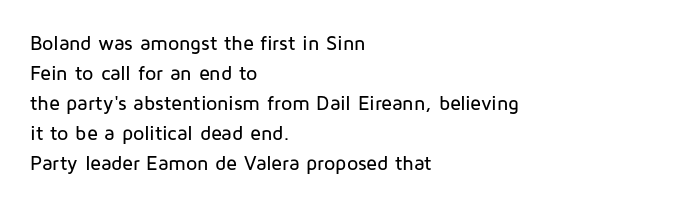
Q: Is the text italic (slanted)? A: No, it is upright.
Q: Is the text underlined? A: No.
Q: How is the paragraph aligned? A: Left-aligned.
Q: Is the spacing between letters normal or unusually wide? A: Normal.
Q: Is the spacing between lines tight, normal or loose? A: Normal.
